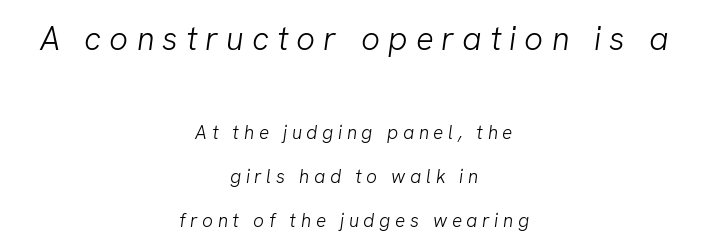
{"serif": "no", "bold": "no", "weight": "light", "width": "normal", "stroke_contrast": "low", "x_height": "medium", "monospaced": "no", "underline": "no", "align": "center", "line_spacing": "loose", "line_spacing_ratio": 2.32, "letter_spacing": "wide", "letter_spacing_em": 0.24, "larger_block": "first", "size_ratio": 1.74, "glyph_px": 33}
